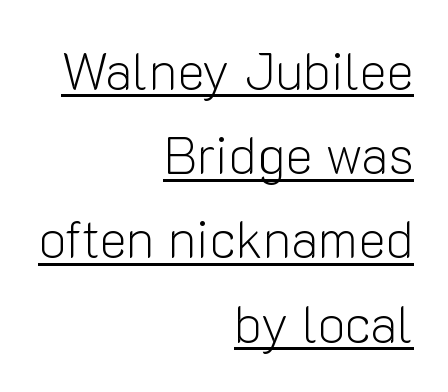
The image shows 52 px light sans-serif type, upright; set right-aligned, normal line spacing (1.62x), normal letter spacing, underlined; low stroke contrast and a medium x-height.
